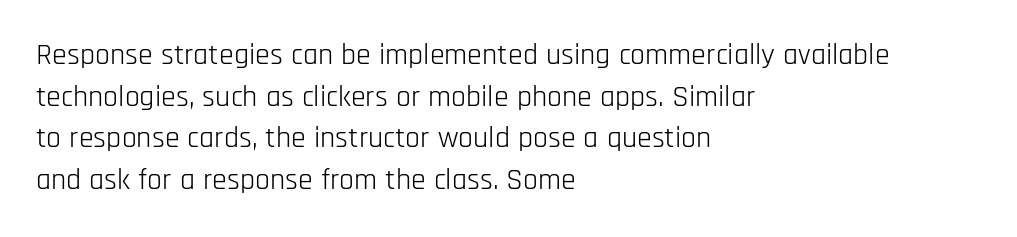
The image shows 30 px light, condensed sans-serif type, upright; set left-aligned, normal line spacing (1.39x), normal letter spacing, not underlined; low stroke contrast and a large x-height.
